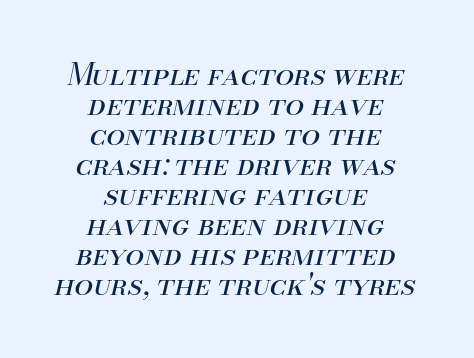
{"italic": "yes", "lean": "right", "slant_degrees": 13, "bold": "no", "weight": "regular", "width": "normal", "stroke_contrast": "medium", "x_height": "small", "monospaced": "no", "underline": "no", "align": "center", "line_spacing": "tight", "line_spacing_ratio": 1.0, "letter_spacing": "normal", "letter_spacing_em": 0.0, "glyph_px": 30}
